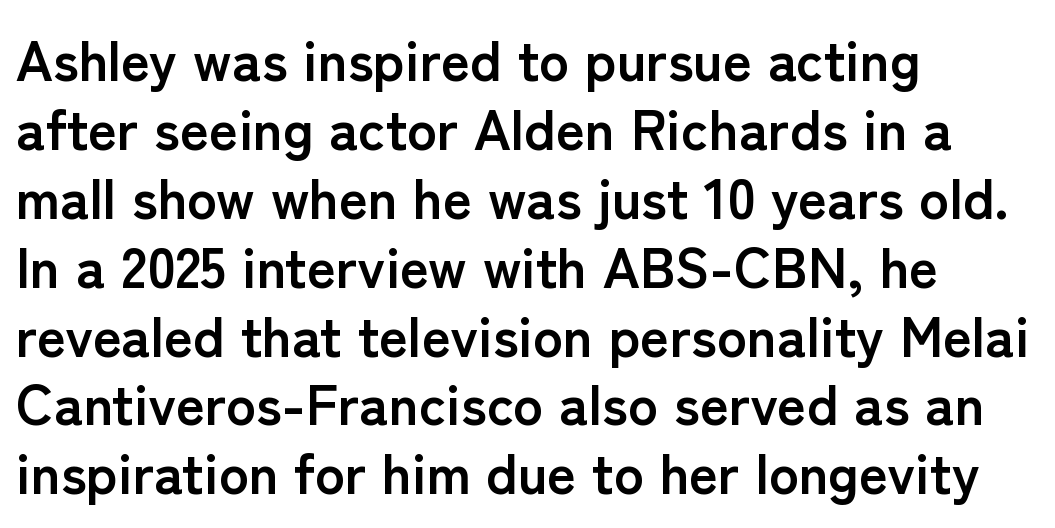
The image shows 56 px semibold sans-serif type, upright; set left-aligned, line spacing 1.23x, normal letter spacing, not underlined; low stroke contrast and a medium x-height.
